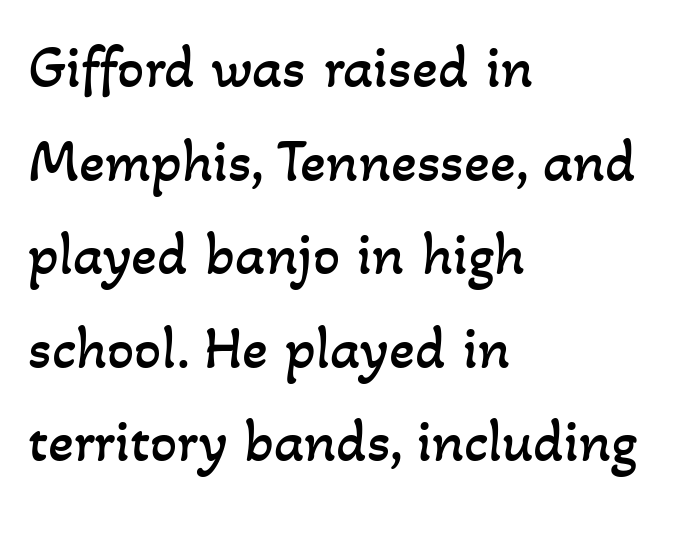
Q: Is the text bold? A: No.
Q: Is the text underlined? A: No.
Q: How is the paragraph aligned? A: Left-aligned.
Q: Is the spacing between letters normal or unusually wide? A: Normal.
Q: Is the spacing between lines tight, normal or loose? A: Normal.
Q: Width (condensed, normal, or wide)? A: Normal.
Q: Stroke contrast? A: Low.
Q: x-height? A: Small.
Q: Monospaced? A: No.
